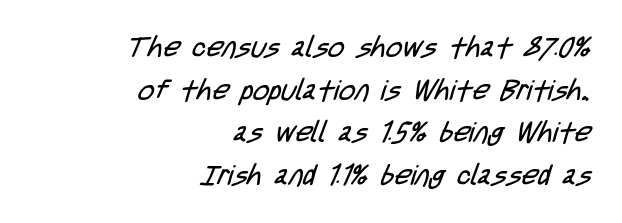
{"serif": "no", "bold": "no", "weight": "regular", "width": "condensed", "stroke_contrast": "low", "x_height": "large", "monospaced": "no", "underline": "no", "align": "right", "line_spacing": "normal", "line_spacing_ratio": 1.52, "letter_spacing": "normal", "letter_spacing_em": 0.0, "glyph_px": 28}
